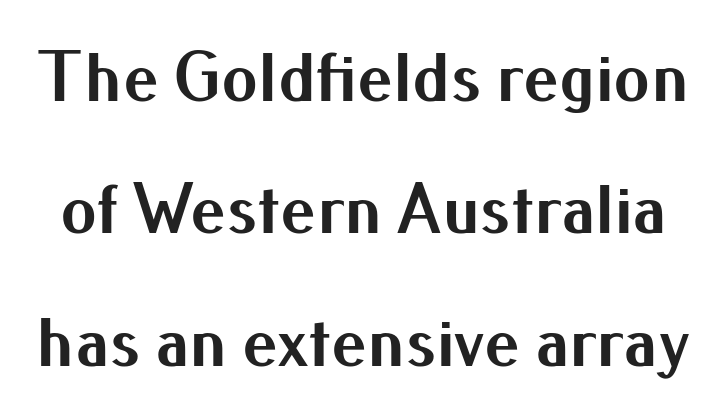
The image shows 72 px bold sans-serif type, upright; set line spacing 1.84x, normal letter spacing, not underlined; medium stroke contrast and a small x-height.
